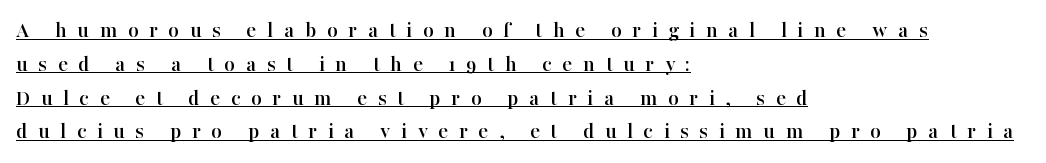
Q: Is the text italic (slanted)? A: No, it is upright.
Q: Is the text underlined? A: Yes.
Q: How is the paragraph aligned? A: Left-aligned.
Q: Is the spacing between letters normal or unusually wide? A: Unusually wide.
Q: Is the spacing between lines tight, normal or loose? A: Normal.
